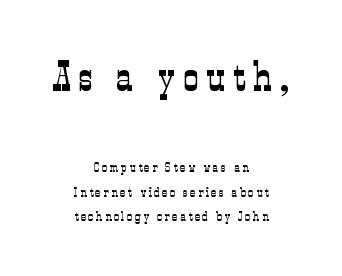
Q: Is the text bold? A: No.
Q: Is the text italic (slanted)? A: No, it is upright.
Q: Is the typeface a serif or a sans-serif typeface? A: Serif.
Q: Is the text underlined? A: No.
Q: How is the paragraph aligned? A: Centered.
Q: Which block of text is set in a larger size, the first (top) or the second (bottom)? A: The first (top) one.
Q: Width (condensed, normal, or wide)? A: Condensed.
Q: Stroke contrast? A: Low.
Q: x-height? A: Medium.
Q: Monospaced? A: No.
